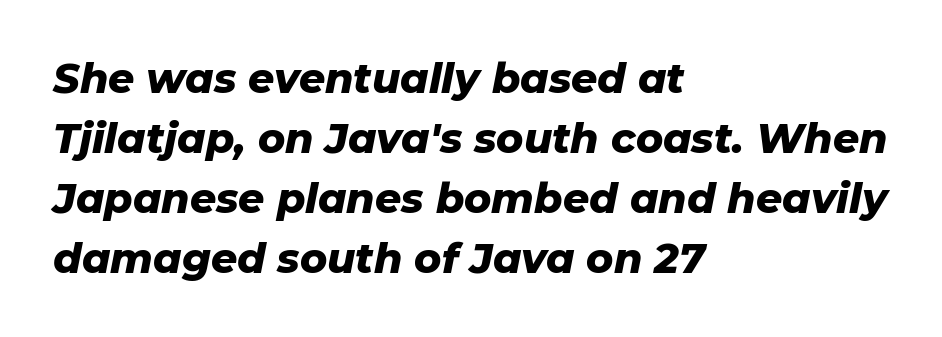
Unmarked baselines from the first word to the last. Its strokes are broad and dark, the hallmark of bold type. Note the varied advance widths — an 'i' is clearly narrower than an 'm'. Style check: oblique.
